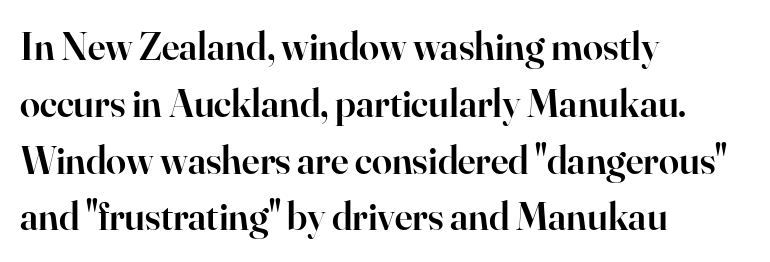
The image shows 40 px semibold serif type, upright; set left-aligned, normal line spacing (1.42x), normal letter spacing, not underlined; high stroke contrast and a small x-height.
